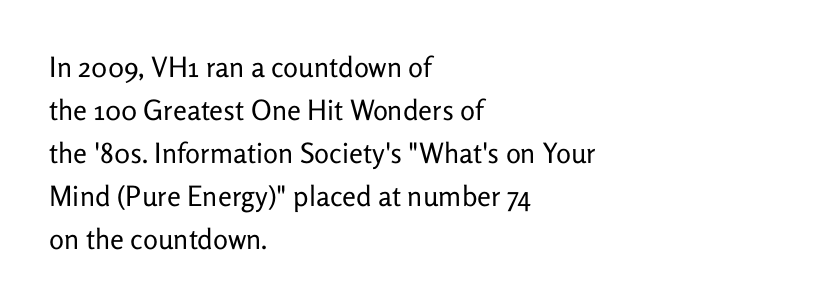
These lines were composed using upright roman letters. Stems and bowls with no extra thickness — not bold. The space between consecutive lines is moderate. What kind of face is this? One without serifs — a sans.
